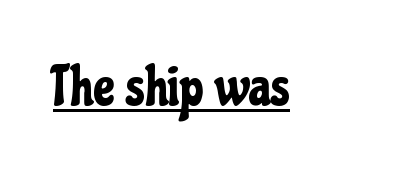
{"serif": "no", "italic": "no", "width": "condensed", "stroke_contrast": "low", "x_height": "medium", "monospaced": "no", "underline": "yes", "letter_spacing": "normal", "letter_spacing_em": 0.0, "glyph_px": 56}
